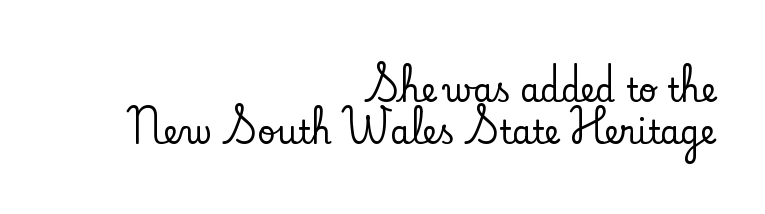
Q: Is the text italic (slanted)? A: No, it is upright.
Q: Is the typeface a serif or a sans-serif typeface? A: Serif.
Q: Is the text underlined? A: No.
Q: How is the paragraph aligned? A: Right-aligned.
Q: Is the spacing between letters normal or unusually wide? A: Normal.
Q: Is the spacing between lines tight, normal or loose? A: Normal.
Q: Width (condensed, normal, or wide)? A: Normal.
Q: Stroke contrast? A: Low.
Q: x-height? A: Small.
Q: Monospaced? A: No.
